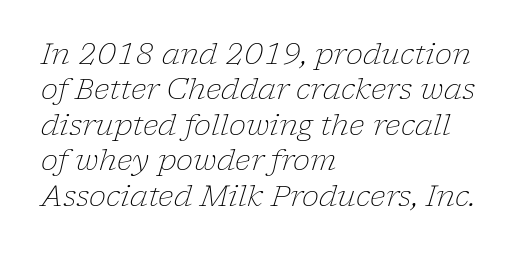
{"serif": "yes", "italic": "yes", "lean": "right", "slant_degrees": 17, "bold": "no", "weight": "light", "width": "normal", "stroke_contrast": "low", "x_height": "medium", "monospaced": "no", "underline": "no", "align": "left", "line_spacing_ratio": 1.22, "letter_spacing": "normal", "letter_spacing_em": 0.0, "glyph_px": 29}
